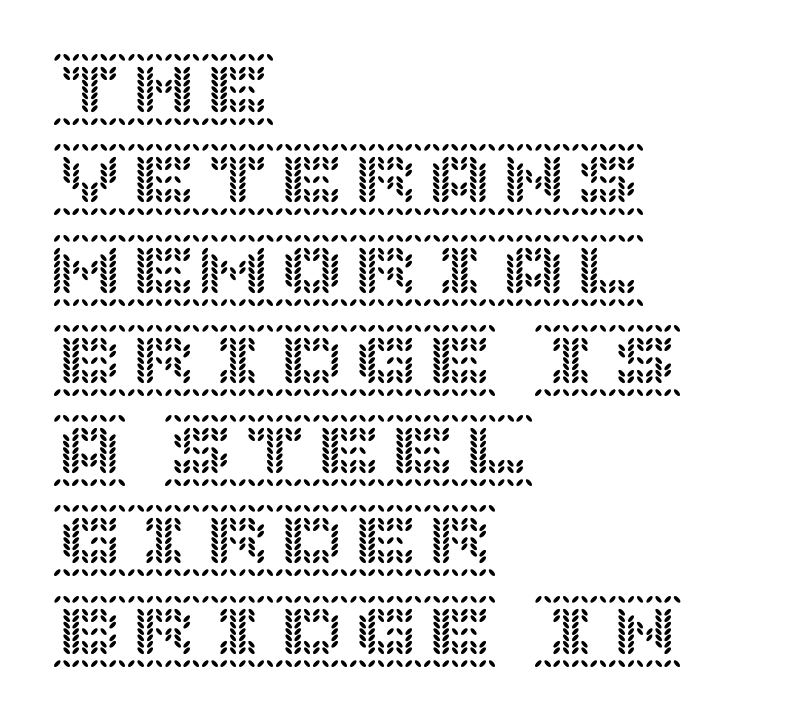
The image shows 74 px text type, upright; set left-aligned, line spacing 1.22x, normal letter spacing, not underlined; a large x-height.
